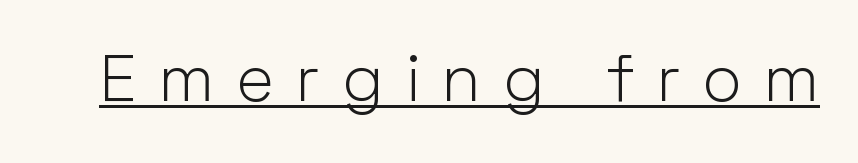
Q: Is the text bold? A: No.
Q: Is the text italic (slanted)? A: No, it is upright.
Q: Is the typeface a serif or a sans-serif typeface? A: Sans-serif.
Q: Is the text underlined? A: Yes.
Q: Is the spacing between letters normal or unusually wide? A: Unusually wide.
Q: Width (condensed, normal, or wide)? A: Normal.
Q: Stroke contrast? A: Low.
Q: x-height? A: Medium.
Q: Monospaced? A: No.
